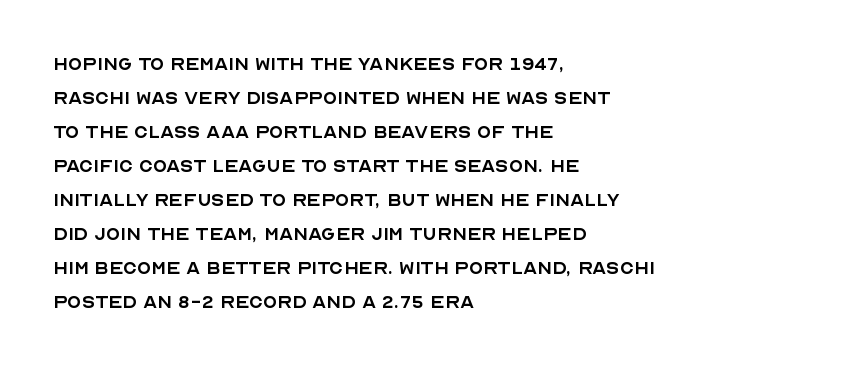
Q: Is the text bold? A: No.
Q: Is the text italic (slanted)? A: No, it is upright.
Q: Is the text underlined? A: No.
Q: How is the paragraph aligned? A: Left-aligned.
Q: Is the spacing between letters normal or unusually wide? A: Normal.
Q: Is the spacing between lines tight, normal or loose? A: Normal.
